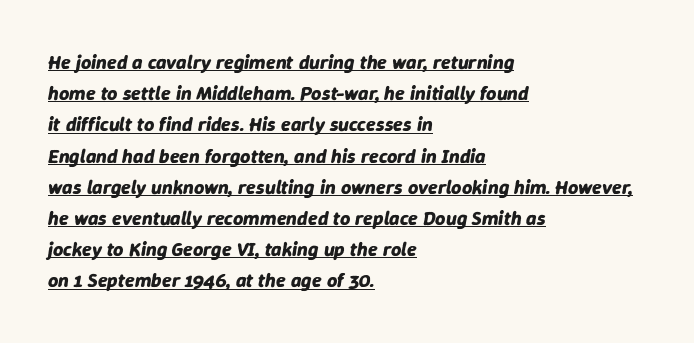
Q: Is the text bold? A: Yes.
Q: Is the text italic (slanted)? A: Yes, it leans right by about 9 degrees.
Q: Is the text underlined? A: Yes.
Q: How is the paragraph aligned? A: Left-aligned.
Q: Is the spacing between letters normal or unusually wide? A: Normal.
Q: Is the spacing between lines tight, normal or loose? A: Normal.
